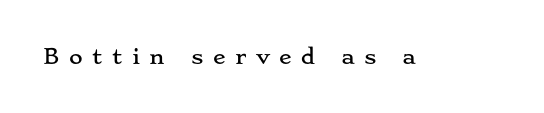
The image shows 21 px text type, upright; set unusually wide letter spacing (+0.45 em), not underlined.
